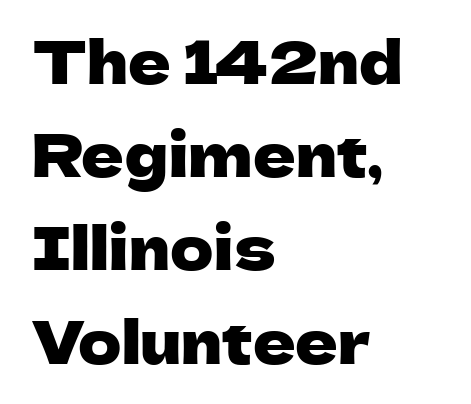
Where is the straight margin? On the left. Is this a fixed-width face? No — the glyphs have proportional, varying widths. Standard letterfit; no display-style spreading of the glyphs. Normally led — the rows are evenly, conventionally spaced.
